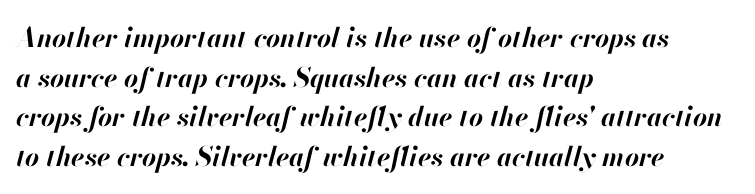
The line-height multiplier appears to be the usual default. These lines carry a lot of weight — the face is fully bold. The foot of each line stays bare and open. The setting favours the left margin, as ordinary paragraphs usually do. The axis of the letterforms is tilted away from vertical.
